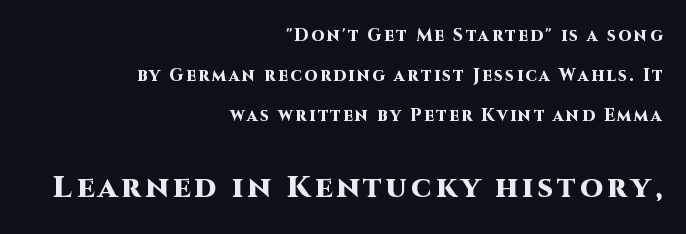
Q: Is the text bold? A: Yes.
Q: Is the text italic (slanted)? A: No, it is upright.
Q: Is the typeface a serif or a sans-serif typeface? A: Sans-serif.
Q: Is the text underlined? A: No.
Q: How is the paragraph aligned? A: Right-aligned.
Q: Is the spacing between lines tight, normal or loose? A: Loose.
Q: Which block of text is set in a larger size, the first (top) or the second (bottom)? A: The second (bottom) one.
Q: Width (condensed, normal, or wide)? A: Normal.
Q: Stroke contrast? A: High.
Q: x-height? A: Large.
Q: Monospaced? A: No.
